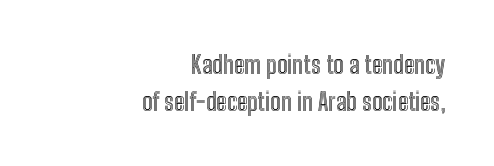
Q: Is the text italic (slanted)? A: No, it is upright.
Q: Is the text underlined? A: No.
Q: How is the paragraph aligned? A: Right-aligned.
Q: Is the spacing between letters normal or unusually wide? A: Normal.
Q: Is the spacing between lines tight, normal or loose? A: Normal.
